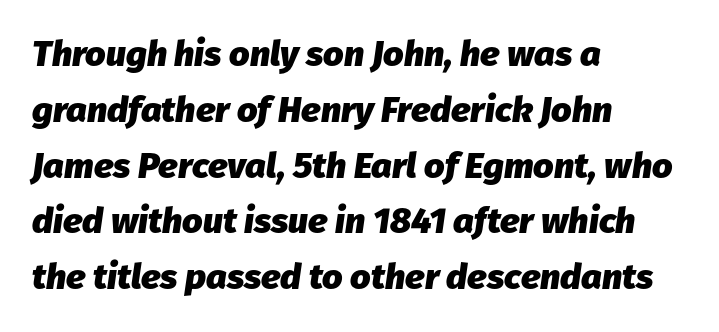
This is oblique type, the kind used for emphasis or titles. Layout note: lines flush left. Each new line begins a customary step beneath the previous one. Each row of text sits above clean, open space. Proportional: the letters do not fall into vertical columns.
